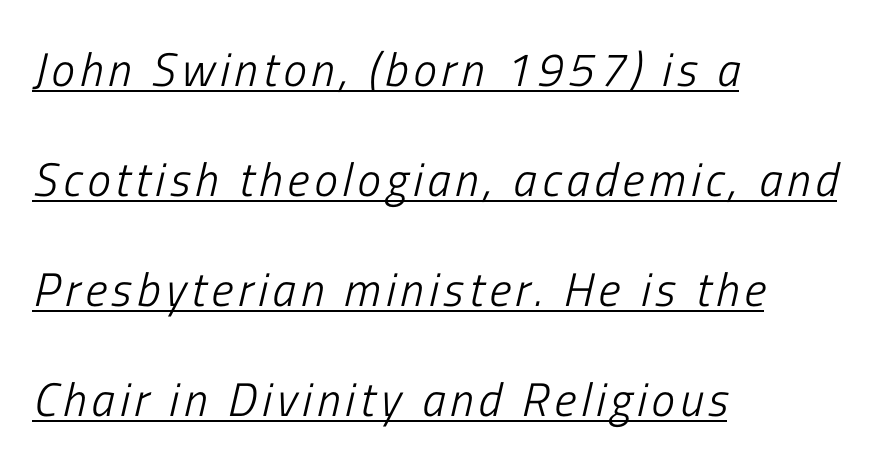
Q: Is the text bold? A: No.
Q: Is the text italic (slanted)? A: Yes, it leans right by about 13 degrees.
Q: Is the text underlined? A: Yes.
Q: How is the paragraph aligned? A: Left-aligned.
Q: Is the spacing between lines tight, normal or loose? A: Loose.
Q: Width (condensed, normal, or wide)? A: Condensed.
Q: Stroke contrast? A: Low.
Q: x-height? A: Medium.
Q: Monospaced? A: No.
